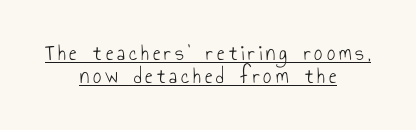
{"italic": "no", "bold": "no", "underline": "yes", "align": "center", "line_spacing": "tight", "line_spacing_ratio": 1.02, "glyph_px": 23}
